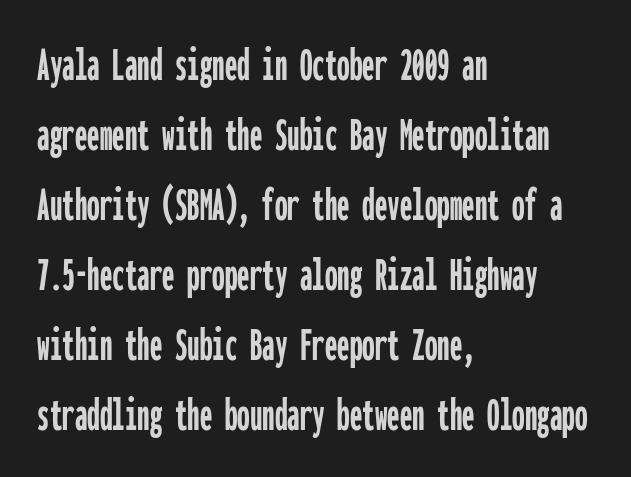
The image shows 50 px condensed sans-serif type, upright, monospaced; set left-aligned, normal line spacing (1.4x), normal letter spacing, not underlined; low stroke contrast and a medium x-height.
